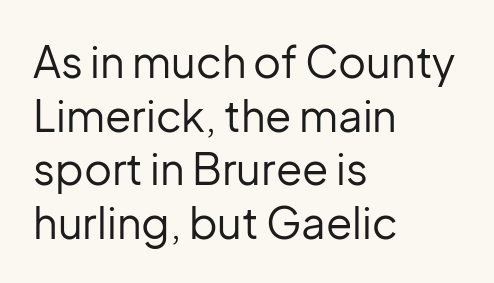
Q: Is the text bold? A: No.
Q: Is the text italic (slanted)? A: No, it is upright.
Q: Is the typeface a serif or a sans-serif typeface? A: Sans-serif.
Q: Is the text underlined? A: No.
Q: How is the paragraph aligned? A: Left-aligned.
Q: Is the spacing between letters normal or unusually wide? A: Normal.
Q: Is the spacing between lines tight, normal or loose? A: Normal.
Q: Width (condensed, normal, or wide)? A: Normal.
Q: Stroke contrast? A: Low.
Q: x-height? A: Medium.
Q: Monospaced? A: No.
